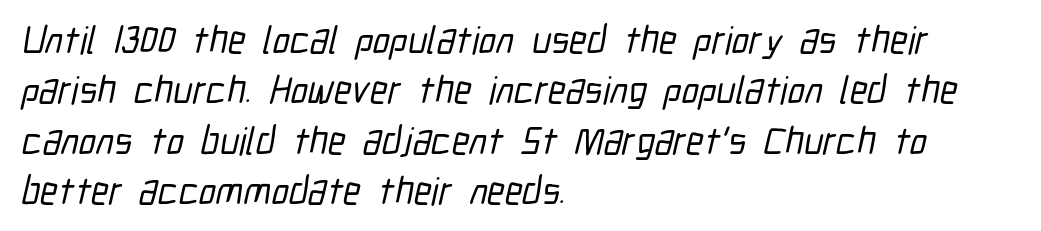
Q: Is the typeface a serif or a sans-serif typeface? A: Sans-serif.
Q: Is the text underlined? A: No.
Q: How is the paragraph aligned? A: Left-aligned.
Q: Is the spacing between letters normal or unusually wide? A: Normal.
Q: Is the spacing between lines tight, normal or loose? A: Normal.
Q: Width (condensed, normal, or wide)? A: Condensed.
Q: Stroke contrast? A: Low.
Q: x-height? A: Medium.
Q: Monospaced? A: No.
